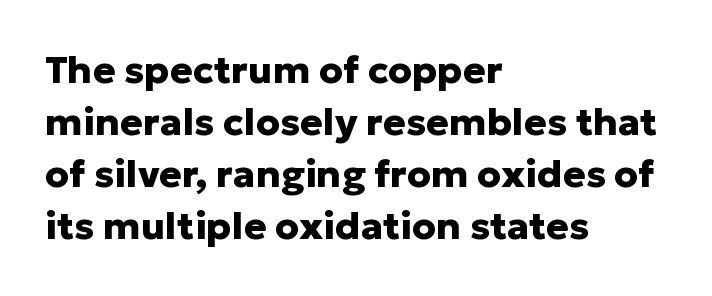
The image shows 38 px heavy sans-serif type, upright; set left-aligned, normal line spacing (1.37x), normal letter spacing, not underlined; low stroke contrast and a medium x-height.
